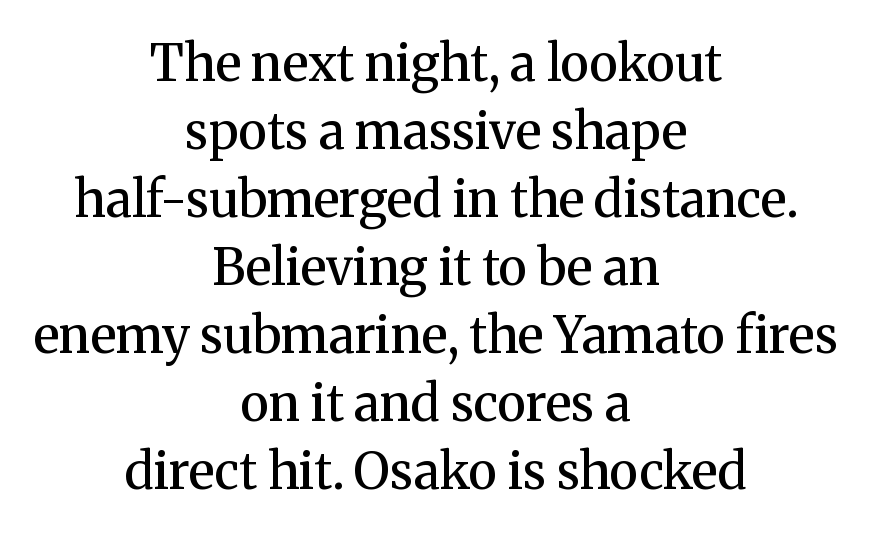
The image shows 50 px semibold serif type, upright; set centered, normal line spacing (1.36x), normal letter spacing, not underlined; medium stroke contrast and a medium x-height.
